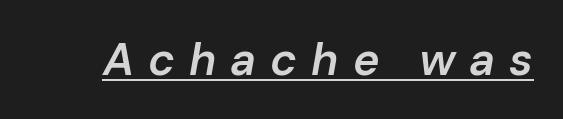
Q: Is the text bold? A: Semi-bold.
Q: Is the text italic (slanted)? A: Yes, it leans right by about 10 degrees.
Q: Is the text underlined? A: Yes.
Q: Is the spacing between letters normal or unusually wide? A: Unusually wide.
Q: Width (condensed, normal, or wide)? A: Normal.
Q: Stroke contrast? A: Low.
Q: x-height? A: Medium.
Q: Monospaced? A: No.
